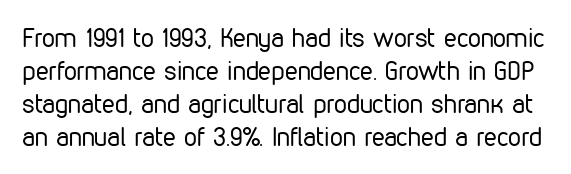
The image shows 26 px text type, upright; set normal line spacing (1.27x), normal letter spacing, not underlined.
